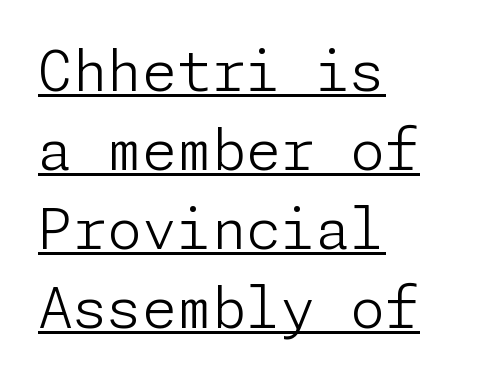
Reading down the block, your eye returns to a fixed left position each line. Notice how the stems are strictly vertical — no italics here. Stems and bowls with no extra thickness — not bold. Stroke terminals: plain, sans-serif. The letters sit at their default tracking, neither squeezed nor spread. Descenders here cross a horizontal rule under the line.
